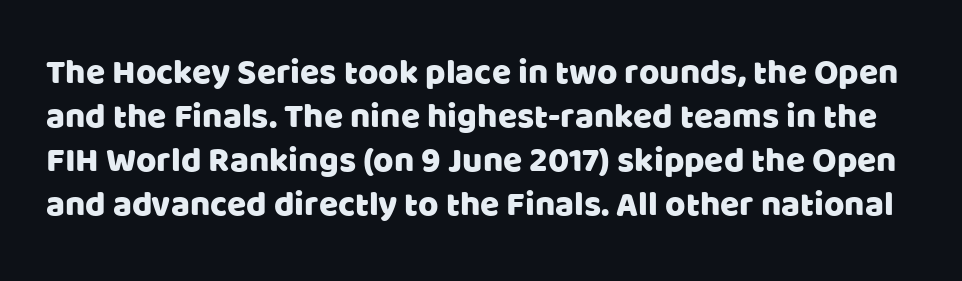
Look at the bottom of the vertical strokes: they stop flat, with no serifs. What stands out about the letter spacing? Nothing — it is the standard amount. Check the space under the baseline: it is left empty. Do the characters align in a grid? No, the font is proportional. Vertically, the passage feels balanced, rows spaced as you'd expect. The letters stand straight up with perfectly vertical stems.
